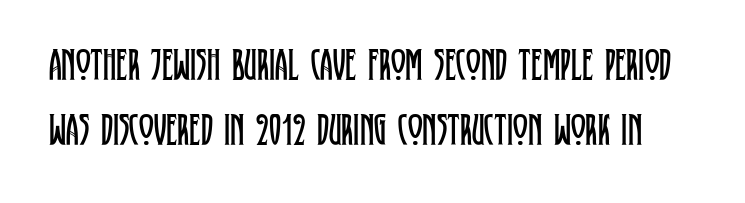
Q: Is the text bold? A: No.
Q: Is the text italic (slanted)? A: No, it is upright.
Q: Is the typeface a serif or a sans-serif typeface? A: Serif.
Q: Is the text underlined? A: No.
Q: Is the spacing between letters normal or unusually wide? A: Normal.
Q: Is the spacing between lines tight, normal or loose? A: Normal.
Q: Width (condensed, normal, or wide)? A: Condensed.
Q: Stroke contrast? A: Low.
Q: x-height? A: Large.
Q: Monospaced? A: No.
